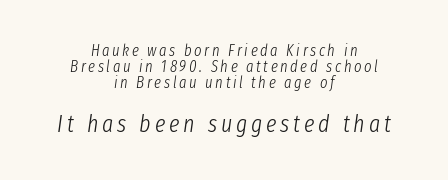
Q: Is the text bold? A: No.
Q: Is the text italic (slanted)? A: Yes, it leans right by about 8 degrees.
Q: Is the text underlined? A: No.
Q: How is the paragraph aligned? A: Centered.
Q: Is the spacing between lines tight, normal or loose? A: Tight.
Q: Which block of text is set in a larger size, the first (top) or the second (bottom)? A: The second (bottom) one.
